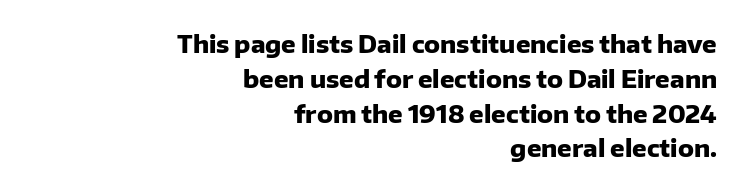
The image shows 24 px bold type, upright; set right-aligned, normal line spacing (1.45x), normal letter spacing, not underlined.
